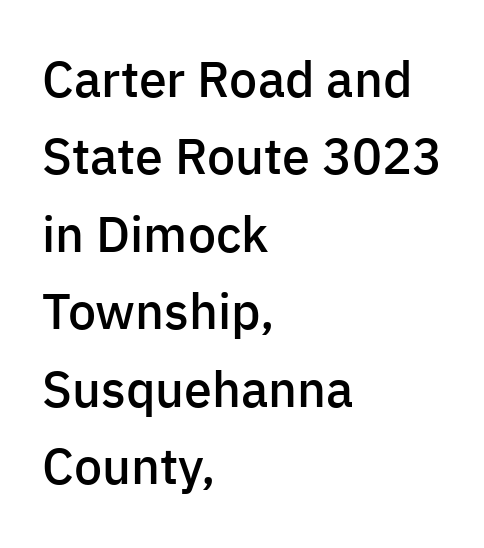
Just letters on the line, the space beneath them empty. You could not count columns in this text — the font is proportionally spaced. Each line starts at the same left margin while the right side varies. Examine the stroke ends and you'll find no serifs. Nobody touched the tracking dial on this one. Style check: upright.
